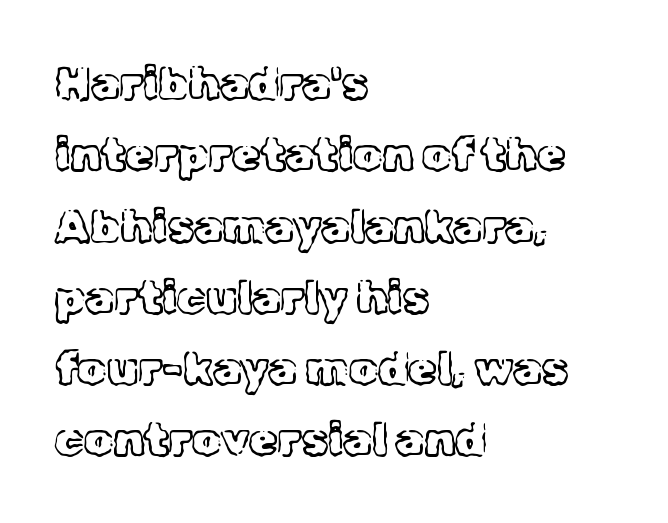
Do the characters align in a grid? No, the font is proportional. Look at the bottom of the vertical strokes: they flare into serifs here. The space directly below the letters is spotless. The letters stand straight up with perfectly vertical stems. Nobody touched the tracking dial on this one. The compositor pushed each line to the left boundary.
